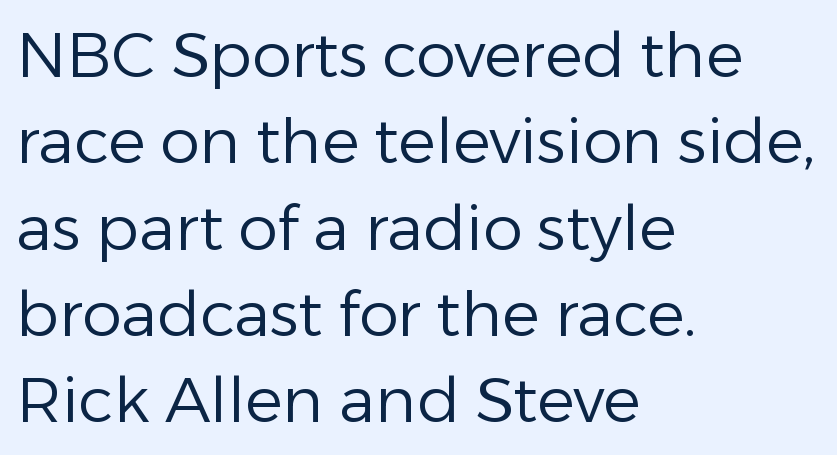
{"serif": "no", "italic": "no", "bold": "no", "weight": "regular", "width": "normal", "stroke_contrast": "low", "x_height": "medium", "monospaced": "no", "underline": "no", "align": "left", "line_spacing": "normal", "line_spacing_ratio": 1.37, "letter_spacing": "normal", "letter_spacing_em": 0.0, "glyph_px": 63}
